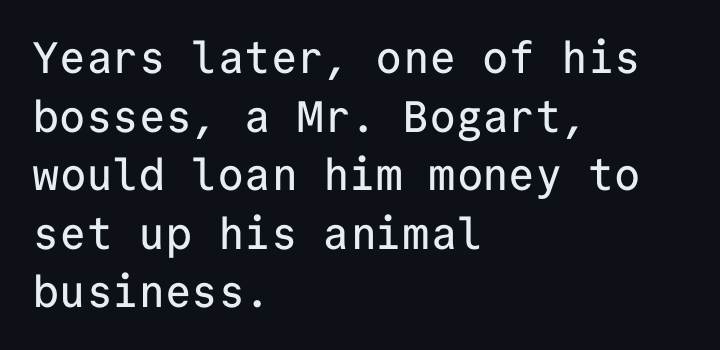
{"serif": "no", "italic": "no", "width": "normal", "stroke_contrast": "low", "x_height": "medium", "monospaced": "yes", "underline": "no", "align": "left", "line_spacing": "normal", "line_spacing_ratio": 1.33, "letter_spacing": "normal", "letter_spacing_em": 0.0, "glyph_px": 44}
